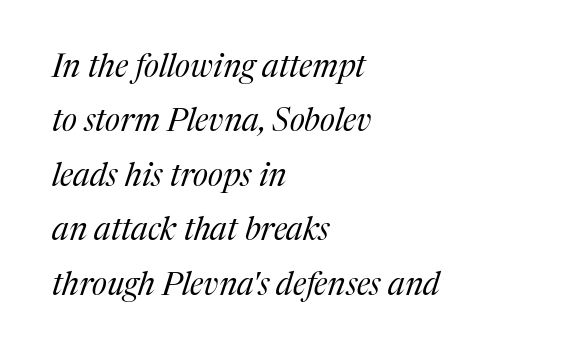
The image shows 32 px regular-weight serif type, italic (leaning right); set left-aligned, normal line spacing (1.7x), normal letter spacing, not underlined; medium stroke contrast and a medium x-height.
